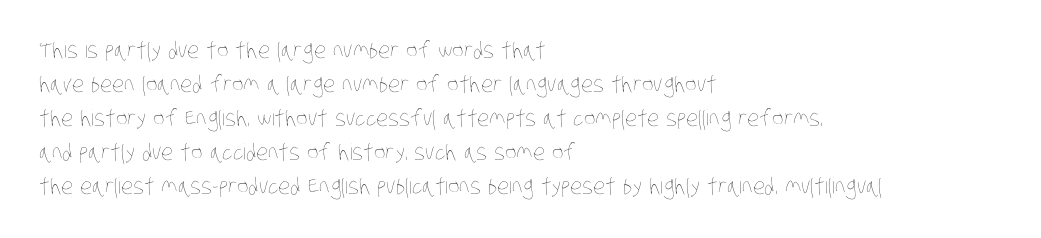
The image shows 22 px text type; set left-aligned, normal line spacing (1.55x), normal letter spacing, not underlined.
